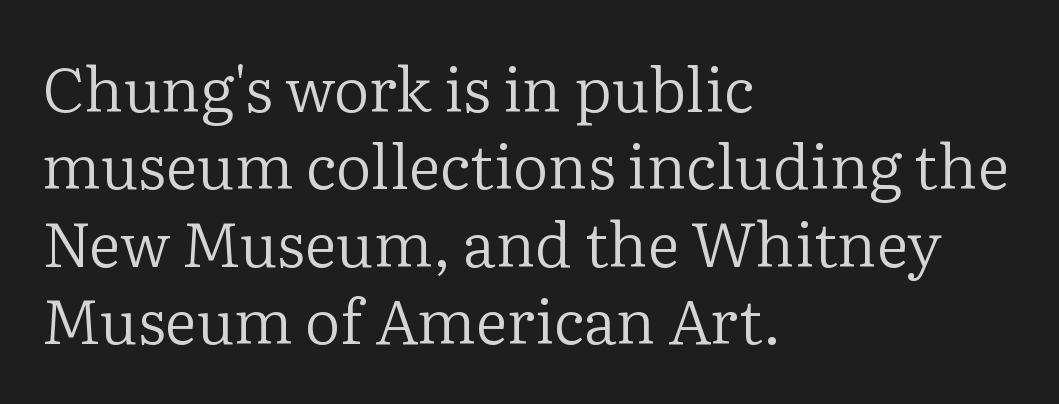
The passage is arranged the way most books set body copy — flush left. Clear beneath every line of the passage. These lines keep a tight, regular rhythm from letter to letter. Summary of weight: not heavy and not bold.
